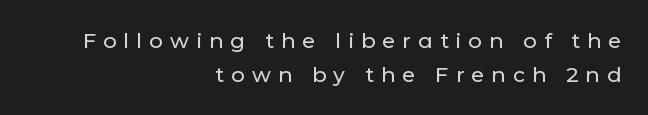
The image shows 21 px text type, upright; set right-aligned, normal line spacing (1.6x), unusually wide letter spacing (+0.34 em), not underlined.
